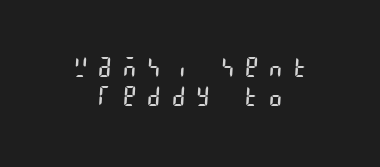
Q: Is the text bold? A: No.
Q: Is the text underlined? A: No.
Q: How is the paragraph aligned? A: Centered.
Q: Is the spacing between letters normal or unusually wide? A: Unusually wide.
Q: Is the spacing between lines tight, normal or loose? A: Tight.
